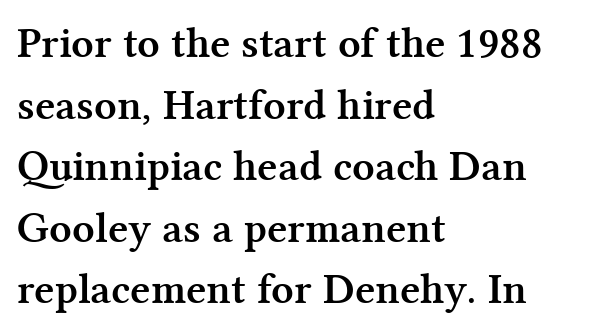
{"serif": "yes", "italic": "no", "bold": "yes", "weight": "semibold", "width": "normal", "stroke_contrast": "medium", "x_height": "medium", "monospaced": "no", "underline": "no", "align": "left", "line_spacing": "normal", "line_spacing_ratio": 1.4, "letter_spacing": "normal", "letter_spacing_em": 0.0, "glyph_px": 44}
